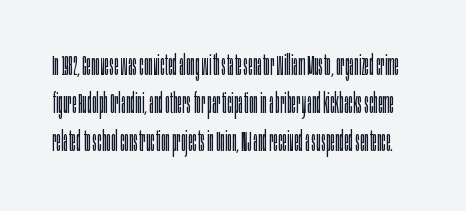
The image shows 28 px light, condensed sans-serif type, upright; set normal line spacing (1.36x), normal letter spacing, not underlined; low stroke contrast and a large x-height.
